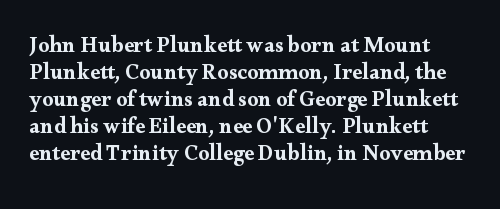
Characters remain perfectly vertical along every line. Glyph-to-glyph distance matches everyday printed text. The foot of each line stays bare and open.
